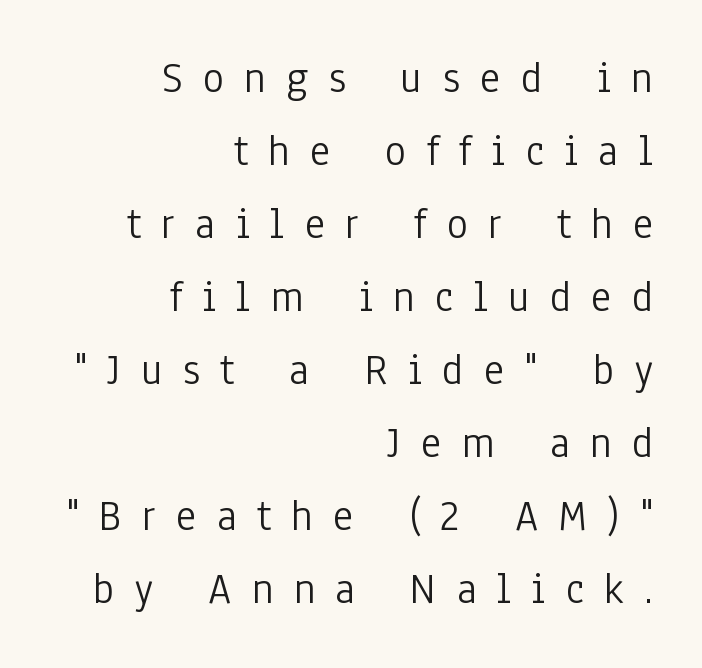
{"serif": "no", "italic": "no", "bold": "no", "weight": "light", "width": "condensed", "stroke_contrast": "low", "x_height": "medium", "monospaced": "no", "underline": "no", "align": "right", "line_spacing": "normal", "line_spacing_ratio": 1.66, "letter_spacing": "wide", "letter_spacing_em": 0.46, "glyph_px": 44}
